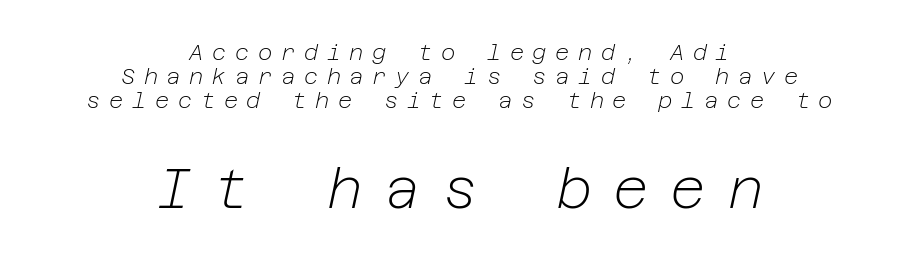
Q: Is the text bold? A: No.
Q: Is the text italic (slanted)? A: Yes, it leans right by about 12 degrees.
Q: Is the text underlined? A: No.
Q: How is the paragraph aligned? A: Centered.
Q: Is the spacing between letters normal or unusually wide? A: Unusually wide.
Q: Is the spacing between lines tight, normal or loose? A: Tight.
Q: Which block of text is set in a larger size, the first (top) or the second (bottom)? A: The second (bottom) one.
Q: Width (condensed, normal, or wide)? A: Normal.
Q: Stroke contrast? A: Low.
Q: x-height? A: Medium.
